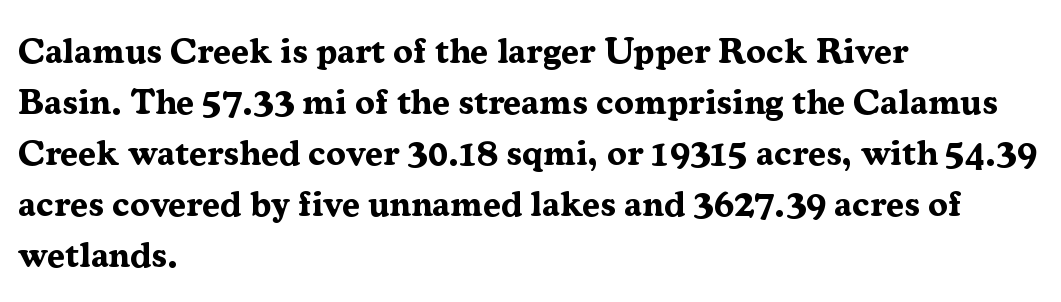
{"serif": "yes", "italic": "no", "bold": "yes", "weight": "bold", "width": "normal", "stroke_contrast": "medium", "x_height": "medium", "monospaced": "no", "underline": "no", "align": "left", "line_spacing": "normal", "line_spacing_ratio": 1.42, "letter_spacing": "normal", "letter_spacing_em": 0.0, "glyph_px": 36}
